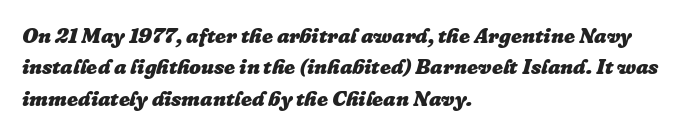
The image shows 21 px bold type, italic (leaning right); set left-aligned, normal line spacing (1.49x), normal letter spacing, not underlined.
